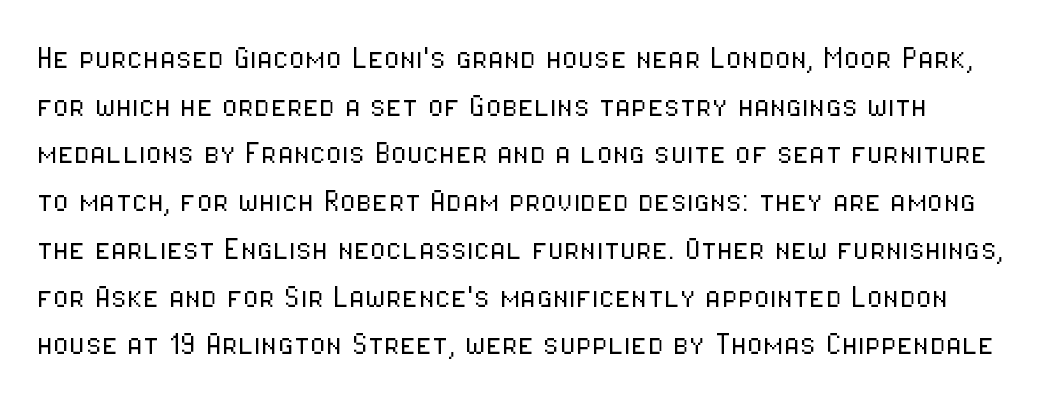
Q: Is the text bold? A: No.
Q: Is the text italic (slanted)? A: No, it is upright.
Q: Is the typeface a serif or a sans-serif typeface? A: Sans-serif.
Q: Is the text underlined? A: No.
Q: Is the spacing between letters normal or unusually wide? A: Normal.
Q: Is the spacing between lines tight, normal or loose? A: Normal.
Q: Width (condensed, normal, or wide)? A: Condensed.
Q: Stroke contrast? A: Low.
Q: x-height? A: Medium.
Q: Monospaced? A: No.
